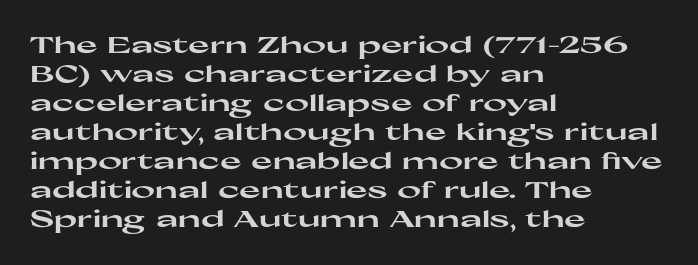
The image shows 23 px bold type, upright; set left-aligned, normal line spacing (1.26x), normal letter spacing, not underlined.
